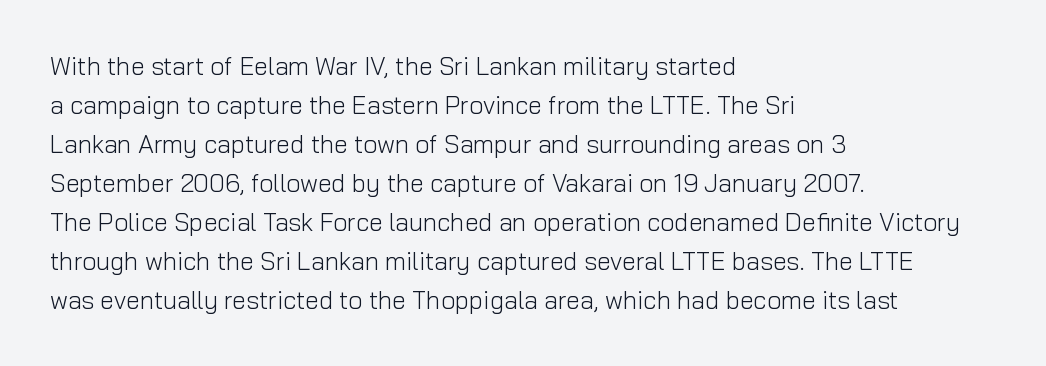
{"italic": "no", "bold": "no", "underline": "no", "align": "left", "line_spacing": "normal", "line_spacing_ratio": 1.56, "letter_spacing": "normal", "letter_spacing_em": 0.0, "glyph_px": 25}
